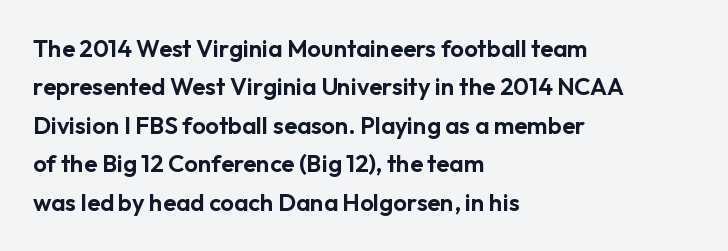
The image shows 24 px text type, upright; set left-aligned, normal line spacing (1.6x), normal letter spacing, not underlined.
